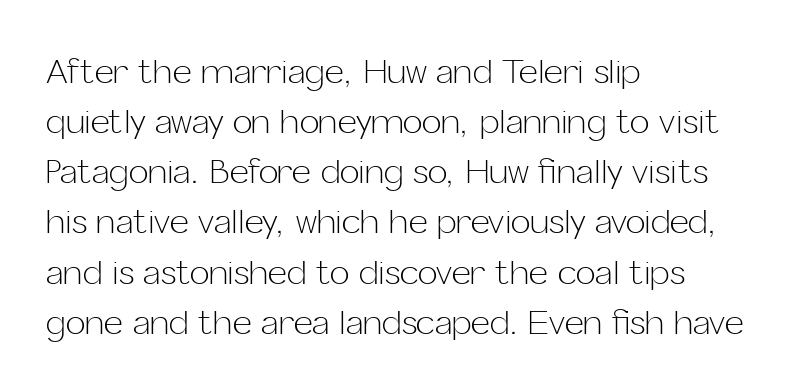
{"serif": "no", "italic": "no", "bold": "no", "weight": "light", "width": "normal", "stroke_contrast": "low", "x_height": "medium", "monospaced": "no", "underline": "no", "align": "left", "line_spacing": "normal", "line_spacing_ratio": 1.52, "letter_spacing": "normal", "letter_spacing_em": 0.0, "glyph_px": 33}
